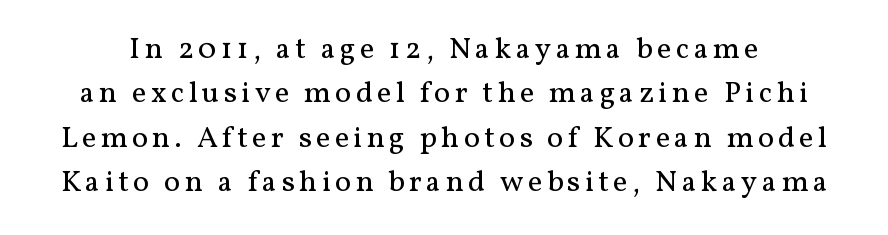
Q: Is the text bold? A: No.
Q: Is the text italic (slanted)? A: No, it is upright.
Q: Is the typeface a serif or a sans-serif typeface? A: Serif.
Q: Is the text underlined? A: No.
Q: Is the spacing between lines tight, normal or loose? A: Normal.
Q: Width (condensed, normal, or wide)? A: Normal.
Q: Stroke contrast? A: Medium.
Q: x-height? A: Medium.
Q: Monospaced? A: No.
